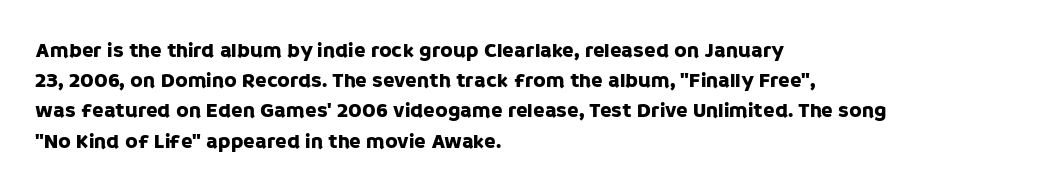
Q: Is the text italic (slanted)? A: No, it is upright.
Q: Is the text underlined? A: No.
Q: How is the paragraph aligned? A: Left-aligned.
Q: Is the spacing between letters normal or unusually wide? A: Normal.
Q: Is the spacing between lines tight, normal or loose? A: Normal.
